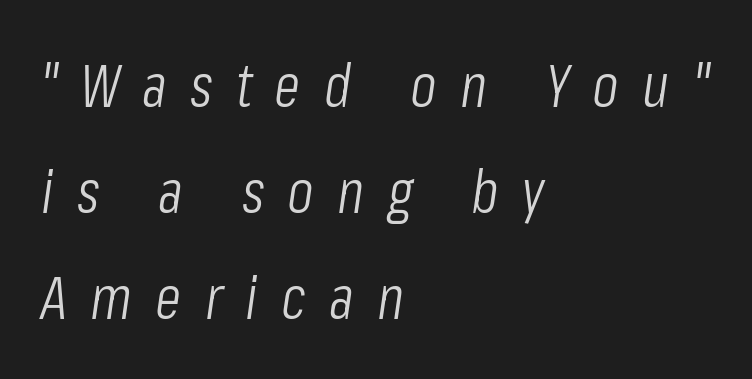
Q: Is the text bold? A: No.
Q: Is the text italic (slanted)? A: Yes, it leans right by about 8 degrees.
Q: Is the text underlined? A: No.
Q: How is the paragraph aligned? A: Left-aligned.
Q: Is the spacing between letters normal or unusually wide? A: Unusually wide.
Q: Width (condensed, normal, or wide)? A: Condensed.
Q: Stroke contrast? A: Low.
Q: x-height? A: Medium.
Q: Monospaced? A: No.
